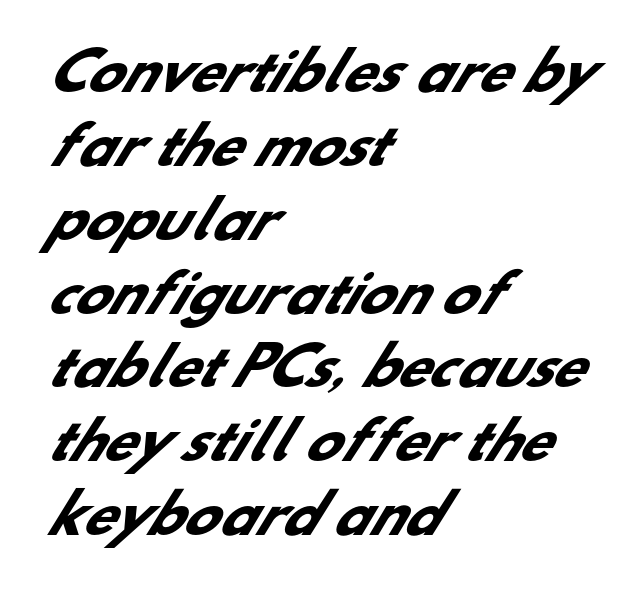
{"serif": "no", "bold": "yes", "weight": "heavy", "width": "normal", "stroke_contrast": "low", "x_height": "small", "monospaced": "no", "underline": "no", "align": "left", "line_spacing": "normal", "line_spacing_ratio": 1.42, "letter_spacing": "normal", "letter_spacing_em": 0.0, "glyph_px": 52}
